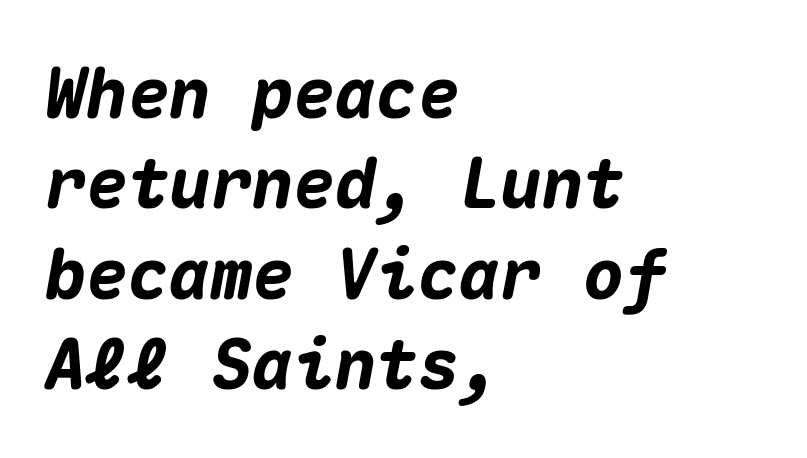
The image shows 69 px heavy type, italic (leaning right), monospaced; set left-aligned, normal line spacing (1.31x), normal letter spacing, not underlined; medium stroke contrast and a medium x-height.
